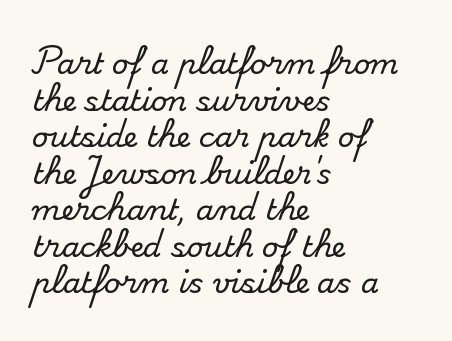
The image shows 29 px text type; set left-aligned, normal line spacing (1.26x), normal letter spacing, not underlined; medium stroke contrast and a small x-height.
